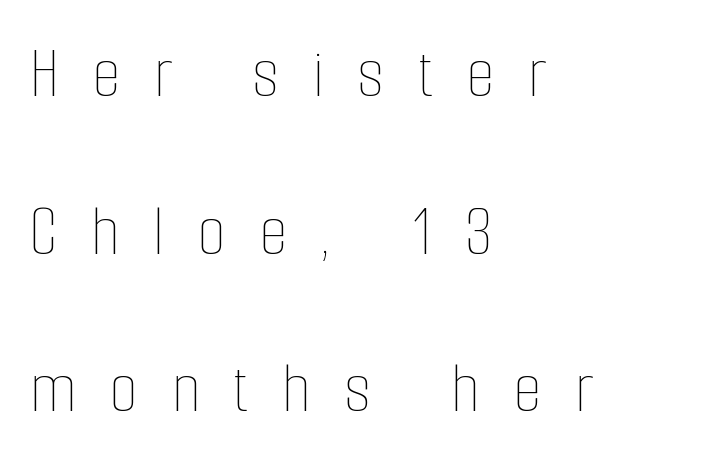
{"italic": "no", "bold": "no", "weight": "thin", "width": "condensed", "stroke_contrast": "low", "x_height": "medium", "monospaced": "no", "underline": "no", "align": "left", "line_spacing": "loose", "line_spacing_ratio": 2.13, "letter_spacing": "wide", "letter_spacing_em": 0.45, "glyph_px": 74}
